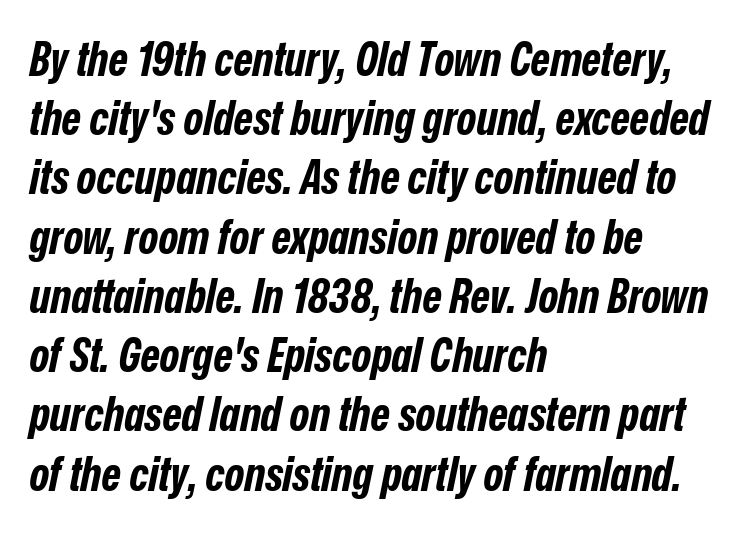
Here the designer chose a conventional face with non-uniform glyph widths. What weight is shown? A full bold with thick strokes. Notice how the passage keeps a crisp vertical edge on the left only. This rendering leaves character spacing at its baseline value. The passage shown is not underscored anywhere. The block of text has a typical density, with ordinary space between rows.
